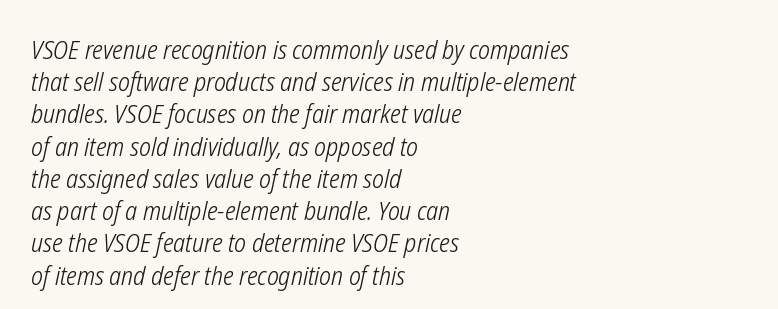
{"italic": "yes", "lean": "right", "slant_degrees": 12, "bold": "no", "underline": "no", "align": "left", "line_spacing_ratio": 1.24, "letter_spacing": "normal", "letter_spacing_em": 0.0, "glyph_px": 26}
